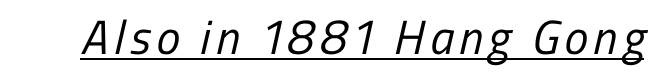
Q: Is the text bold? A: No.
Q: Is the typeface a serif or a sans-serif typeface? A: Sans-serif.
Q: Is the text underlined? A: Yes.
Q: Width (condensed, normal, or wide)? A: Condensed.
Q: Stroke contrast? A: Low.
Q: x-height? A: Medium.
Q: Monospaced? A: No.
